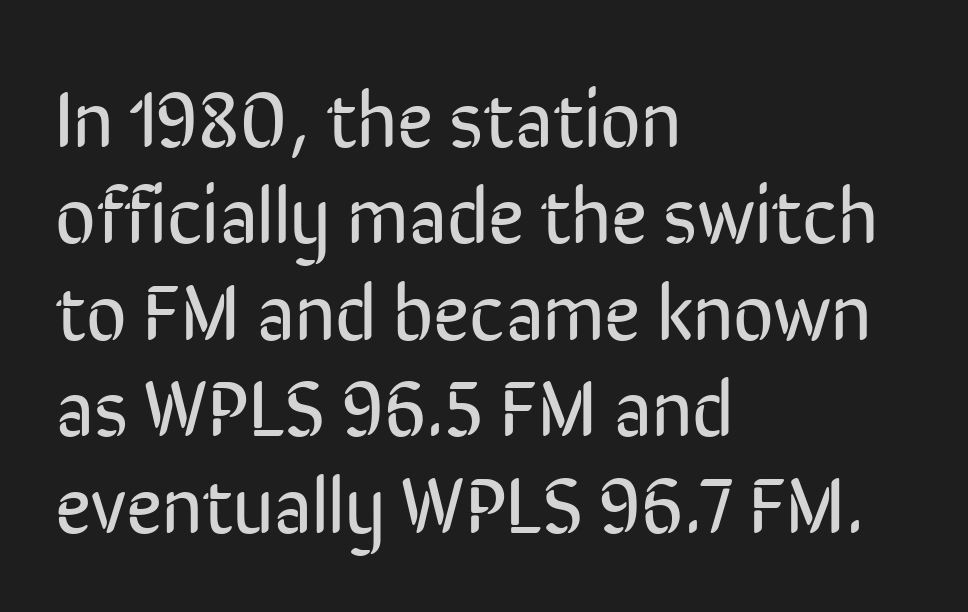
The image shows 79 px regular-weight, condensed sans-serif type, upright; set left-aligned, line spacing 1.22x, normal letter spacing, not underlined; low stroke contrast and a medium x-height.
